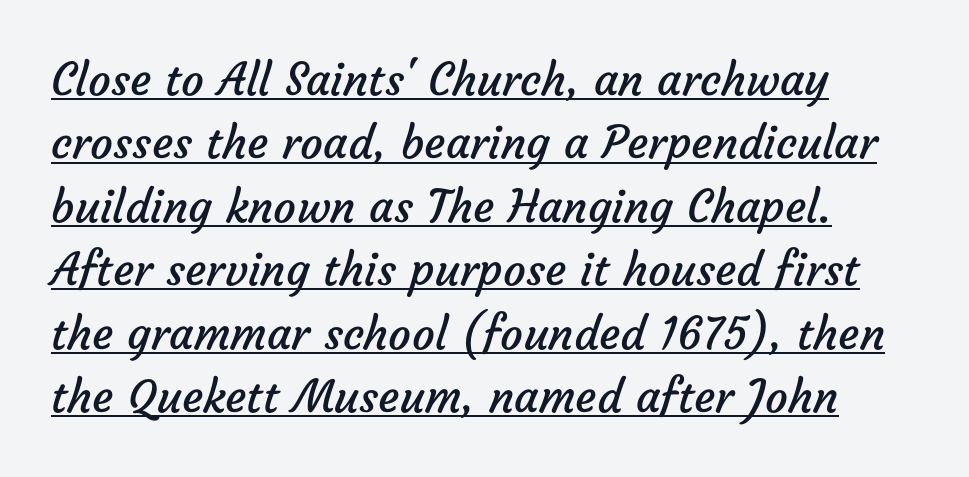
The image shows 45 px regular-weight sans-serif type; set left-aligned, normal line spacing (1.41x), normal letter spacing, underlined; low stroke contrast and a medium x-height.
